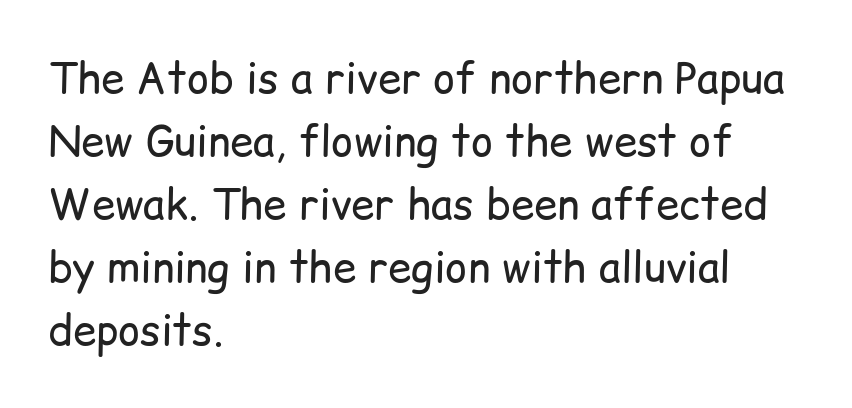
{"serif": "no", "italic": "no", "bold": "no", "weight": "regular", "width": "normal", "stroke_contrast": "low", "x_height": "medium", "monospaced": "no", "underline": "no", "align": "left", "line_spacing": "normal", "line_spacing_ratio": 1.5, "letter_spacing": "normal", "letter_spacing_em": 0.0, "glyph_px": 42}
